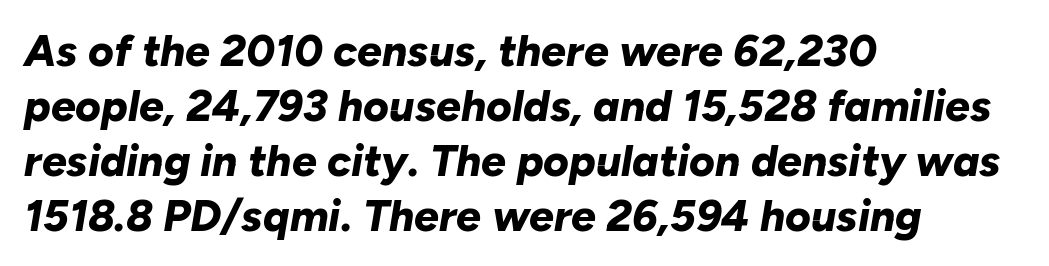
The image shows 44 px bold type, italic (leaning right); set left-aligned, normal line spacing (1.25x), normal letter spacing, not underlined; low stroke contrast and a medium x-height.
